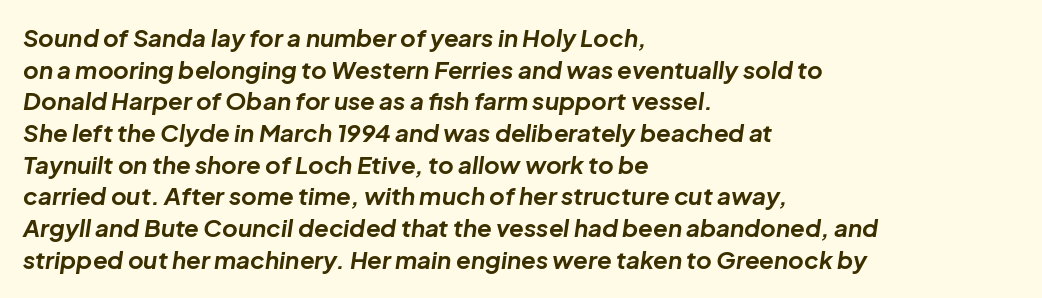
Look at the stroke-to-counter ratio: heavy, a bold. These lines keep a tight, regular rhythm from letter to letter. These lines sit exactly where default settings would place them. When letters slant like this, we call the style italic.
